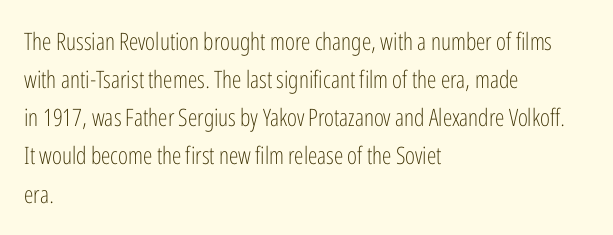
Q: Is the text bold? A: No.
Q: Is the text italic (slanted)? A: No, it is upright.
Q: Is the text underlined? A: No.
Q: How is the paragraph aligned? A: Left-aligned.
Q: Is the spacing between letters normal or unusually wide? A: Normal.
Q: Is the spacing between lines tight, normal or loose? A: Normal.
